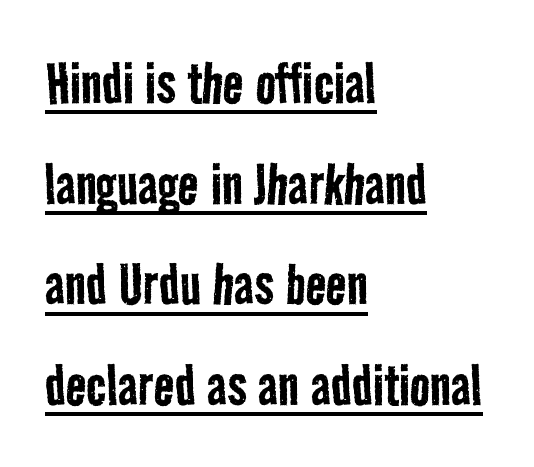
The image shows 68 px regular-weight, condensed sans-serif type; set left-aligned, normal line spacing (1.48x), normal letter spacing, underlined; low stroke contrast and a medium x-height.
